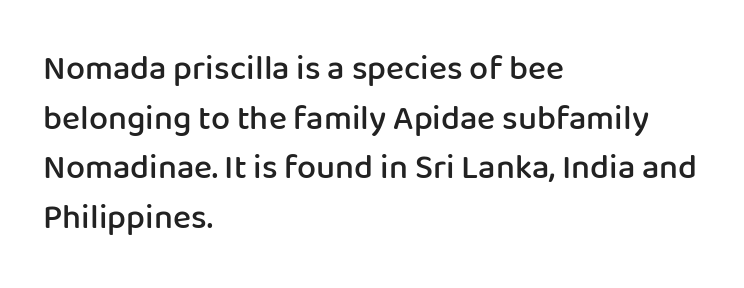
Do the characters align in a grid? No, the font is proportional. The space between consecutive lines is moderate. Casual observation: everything's shoved over to the left. Does the weight exceed regular? Yes, but only to semibold. Are there feet on the stems? There aren't — it's a sans.
